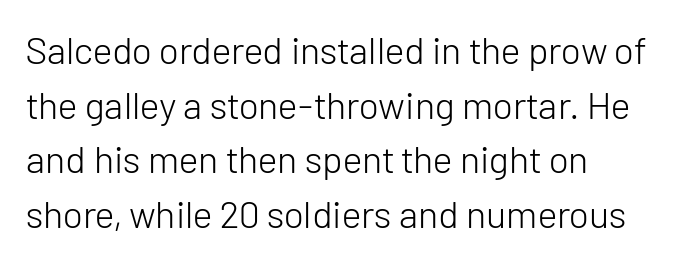
The image shows 38 px light sans-serif type, upright; set left-aligned, normal line spacing (1.44x), normal letter spacing, not underlined; low stroke contrast and a medium x-height.
